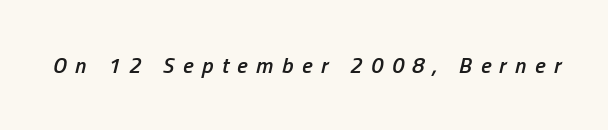
Any mark beneath the type? The region is blank. Is the type bold? Partly — it's a semibold, heavier than regular but not fully bold. Someone cranked the tracking dial way up on this one. The face used here has a pronounced slope to its letters.
